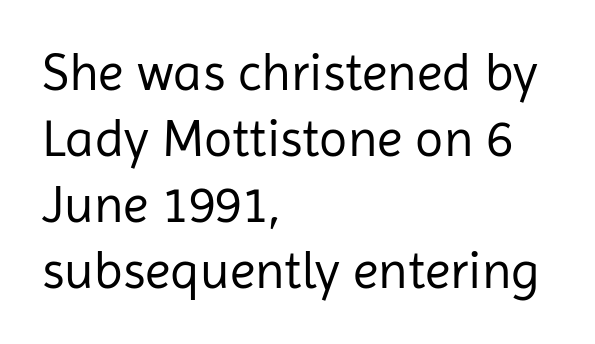
Regarding leading, the lines here are spaced in the standard way. The face used here is proportionally spaced, like ordinary book or web type. Does the lettering tilt? It doesn't — this is upright. Note: no serifs on the glyphs.
